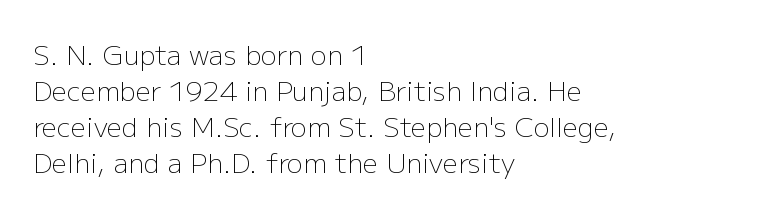
A clean baseline with only descenders dipping below it. The letters stand upright; this is a roman face. The letterforms sit shoulder to shoulder at normal distance. The compositor pushed each line to the left boundary.
